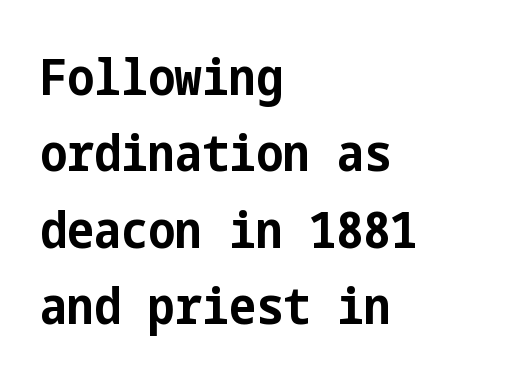
The image shows 51 px bold, condensed sans-serif type, upright; set left-aligned, normal line spacing (1.5x), normal letter spacing, not underlined; low stroke contrast and a medium x-height.
